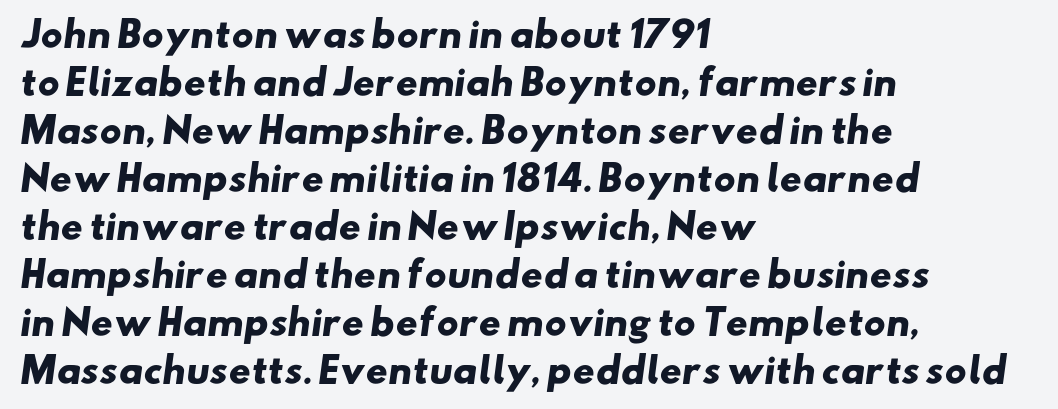
{"serif": "no", "bold": "yes", "weight": "heavy", "width": "wide", "stroke_contrast": "low", "x_height": "small", "monospaced": "no", "underline": "no", "align": "left", "line_spacing": "normal", "line_spacing_ratio": 1.41, "letter_spacing": "normal", "letter_spacing_em": 0.0, "glyph_px": 34}
